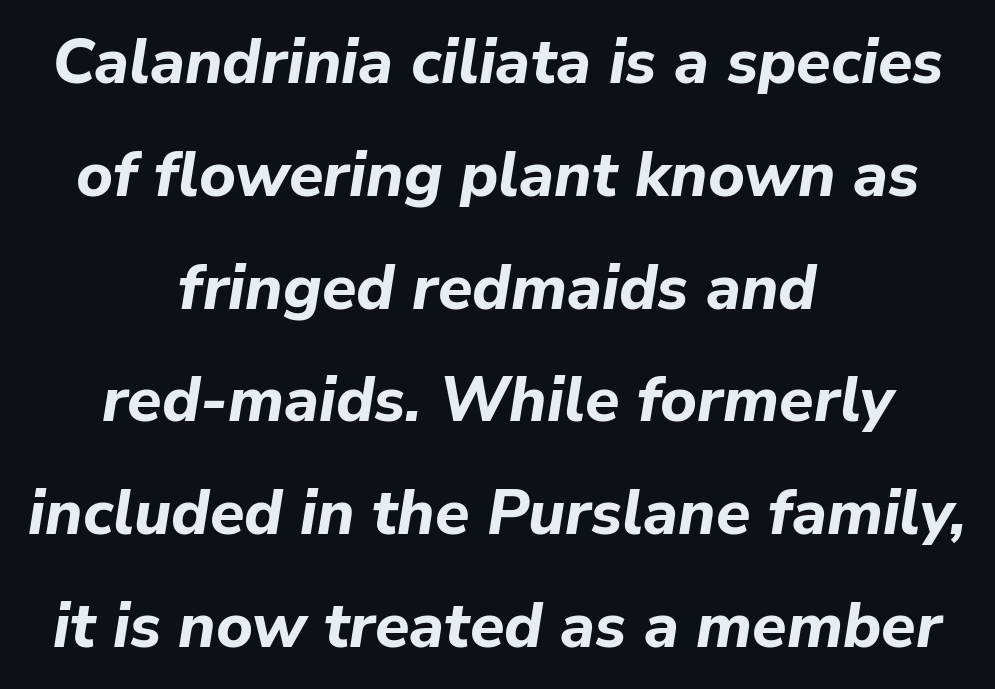
The image shows 63 px bold type, italic (leaning right); set centered, line spacing 1.79x, normal letter spacing, not underlined; low stroke contrast and a medium x-height.
